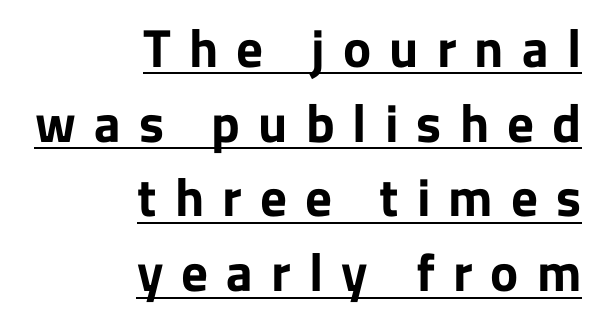
Q: Is the text bold? A: Yes.
Q: Is the text italic (slanted)? A: No, it is upright.
Q: Is the typeface a serif or a sans-serif typeface? A: Sans-serif.
Q: Is the text underlined? A: Yes.
Q: How is the paragraph aligned? A: Right-aligned.
Q: Is the spacing between letters normal or unusually wide? A: Unusually wide.
Q: Is the spacing between lines tight, normal or loose? A: Normal.
Q: Width (condensed, normal, or wide)? A: Normal.
Q: Stroke contrast? A: Low.
Q: x-height? A: Medium.
Q: Monospaced? A: No.
